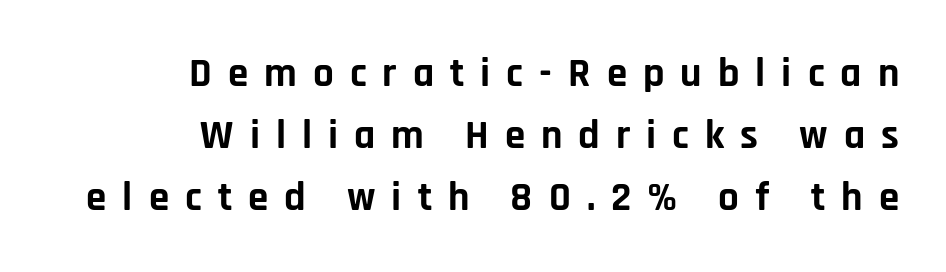
The image shows 41 px bold sans-serif type, upright; set right-aligned, normal line spacing (1.51x), unusually wide letter spacing (+0.39 em), not underlined; low stroke contrast and a large x-height.
